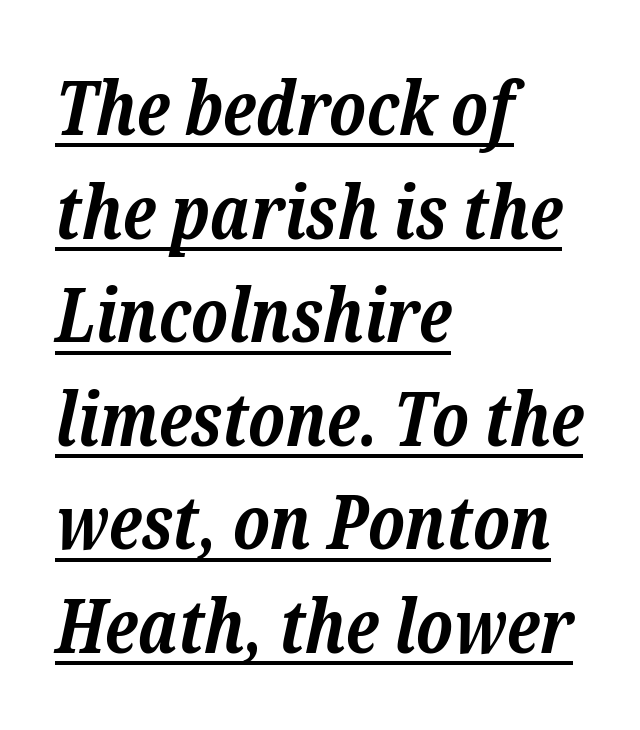
{"serif": "yes", "italic": "yes", "lean": "right", "slant_degrees": 12, "bold": "yes", "weight": "bold", "width": "normal", "stroke_contrast": "low", "x_height": "medium", "monospaced": "no", "underline": "yes", "align": "left", "line_spacing": "normal", "line_spacing_ratio": 1.4, "letter_spacing": "normal", "letter_spacing_em": 0.0, "glyph_px": 74}
